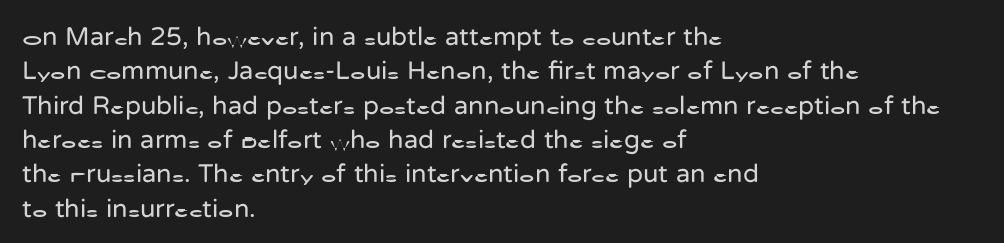
The image shows 26 px text type, upright; set left-aligned, normal line spacing (1.32x), normal letter spacing, not underlined.
